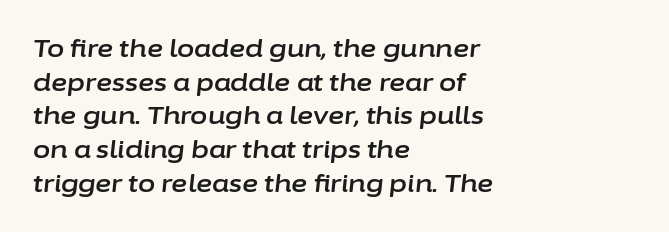
Q: Is the text italic (slanted)? A: Yes, it leans right by about 6 degrees.
Q: Is the text underlined? A: No.
Q: How is the paragraph aligned? A: Left-aligned.
Q: Is the spacing between letters normal or unusually wide? A: Normal.
Q: Is the spacing between lines tight, normal or loose? A: Normal.
